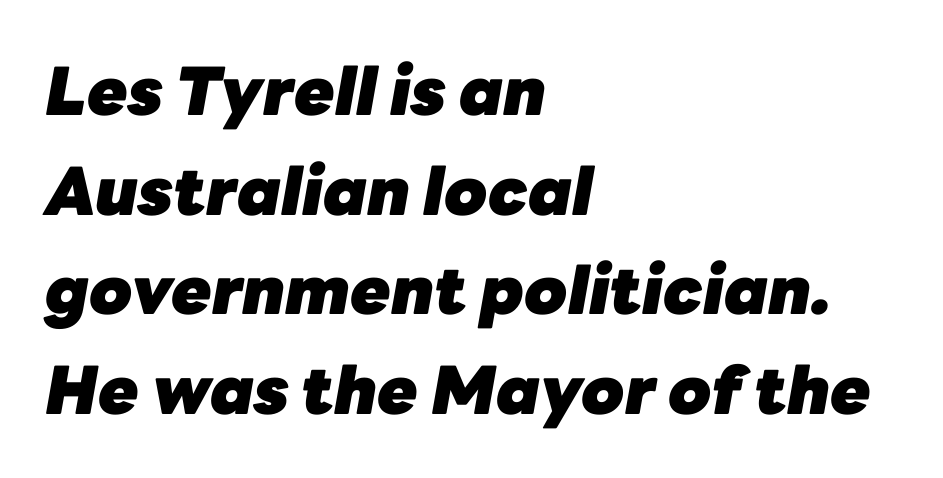
The image shows 66 px heavy type, italic (leaning right); set left-aligned, normal line spacing (1.51x), normal letter spacing, not underlined; low stroke contrast and a medium x-height.
